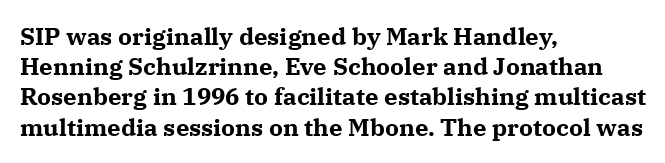
{"italic": "no", "bold": "yes", "underline": "no", "align": "left", "line_spacing": "normal", "line_spacing_ratio": 1.26, "letter_spacing": "normal", "letter_spacing_em": 0.0, "glyph_px": 24}
